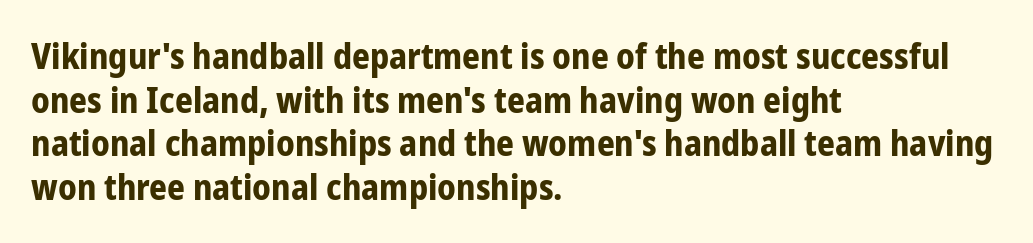
{"serif": "no", "italic": "no", "bold": "yes", "weight": "bold", "width": "condensed", "stroke_contrast": "low", "x_height": "medium", "monospaced": "no", "underline": "no", "align": "left", "line_spacing": "normal", "line_spacing_ratio": 1.25, "letter_spacing": "normal", "letter_spacing_em": 0.0, "glyph_px": 35}
